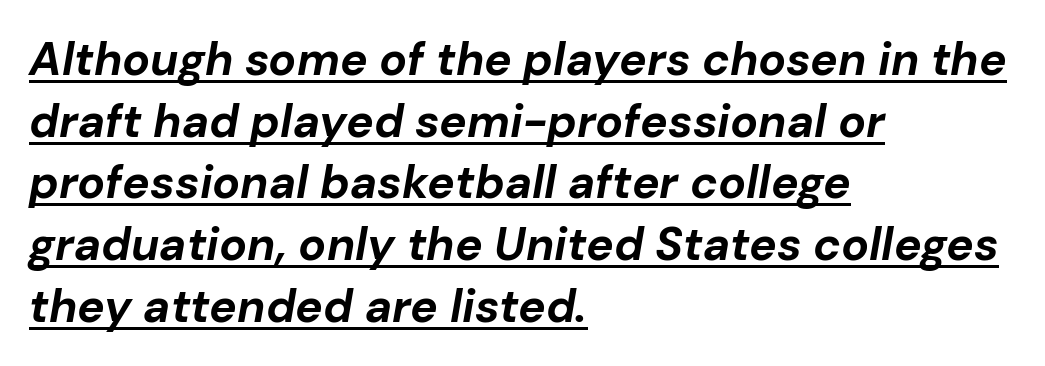
Q: Is the text bold? A: Yes.
Q: Is the text italic (slanted)? A: Yes, it leans right by about 10 degrees.
Q: Is the text underlined? A: Yes.
Q: How is the paragraph aligned? A: Left-aligned.
Q: Is the spacing between letters normal or unusually wide? A: Normal.
Q: Is the spacing between lines tight, normal or loose? A: Normal.
Q: Width (condensed, normal, or wide)? A: Normal.
Q: Stroke contrast? A: Low.
Q: x-height? A: Medium.
Q: Monospaced? A: No.
